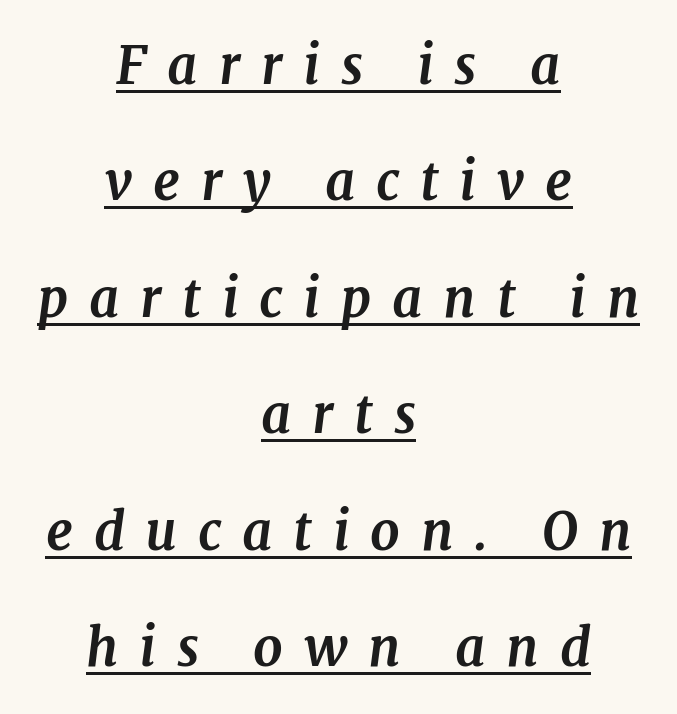
Notice how the stems are inclined rather than vertical — that's the hallmark of italics. These lines have a slow, spaced-out rhythm from letter to letter. Varying glyph widths throughout — classic text-font behaviour. The block of text is sparse from top to bottom, with ample space between rows. Unlike a clean sans, this face finishes its strokes with serifs. The paragraph shown floats in the horizontal middle.
